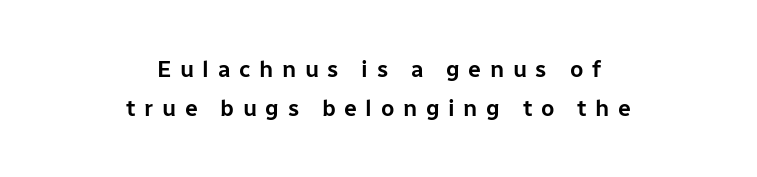
{"italic": "no", "underline": "no", "align": "center", "line_spacing": "normal", "line_spacing_ratio": 1.68, "letter_spacing": "wide", "letter_spacing_em": 0.37, "glyph_px": 23}
